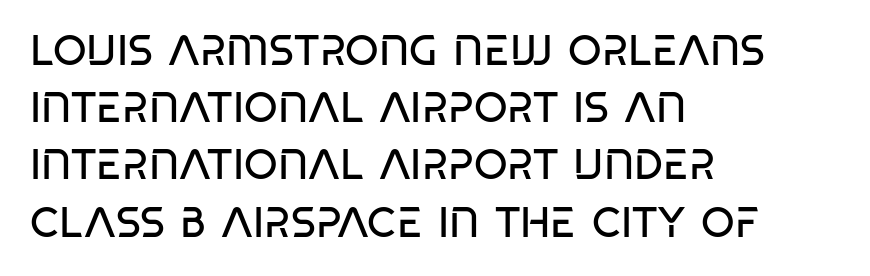
{"serif": "no", "bold": "no", "weight": "regular", "width": "condensed", "stroke_contrast": "low", "x_height": "large", "monospaced": "no", "underline": "no", "align": "left", "line_spacing": "normal", "line_spacing_ratio": 1.33, "letter_spacing": "normal", "letter_spacing_em": 0.0, "glyph_px": 43}
